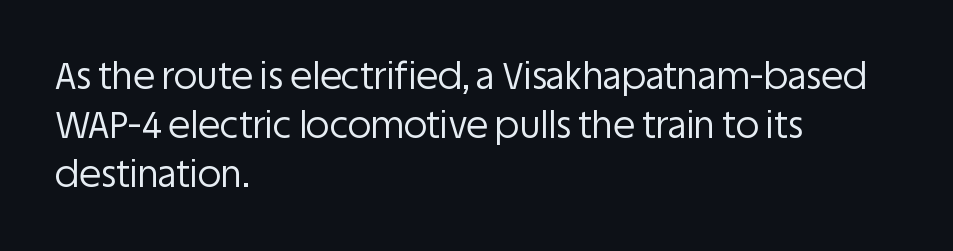
Examine the stroke ends and you'll find no serifs. These lines sit exactly where default settings would place them. Varying glyph widths throughout — classic text-font behaviour. The lines are quadded left. Has an underline been added? It has not. The face used here is rendered with its standard letterfit.
